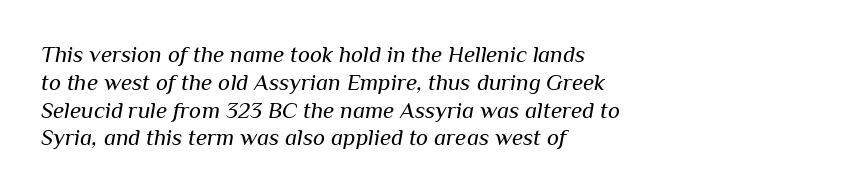
Q: Is the text bold? A: No.
Q: Is the text italic (slanted)? A: Yes, it leans right by about 10 degrees.
Q: Is the text underlined? A: No.
Q: How is the paragraph aligned? A: Left-aligned.
Q: Is the spacing between letters normal or unusually wide? A: Normal.
